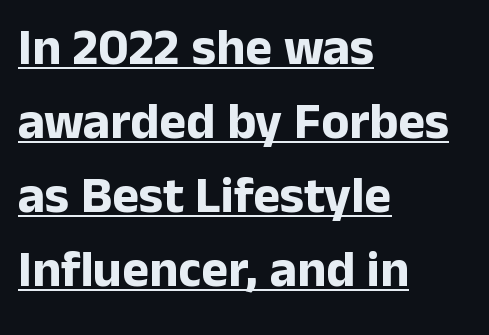
Q: Is the text bold? A: Yes.
Q: Is the text italic (slanted)? A: No, it is upright.
Q: Is the typeface a serif or a sans-serif typeface? A: Sans-serif.
Q: Is the text underlined? A: Yes.
Q: How is the paragraph aligned? A: Left-aligned.
Q: Is the spacing between letters normal or unusually wide? A: Normal.
Q: Is the spacing between lines tight, normal or loose? A: Normal.
Q: Width (condensed, normal, or wide)? A: Normal.
Q: Stroke contrast? A: Low.
Q: x-height? A: Medium.
Q: Monospaced? A: No.
